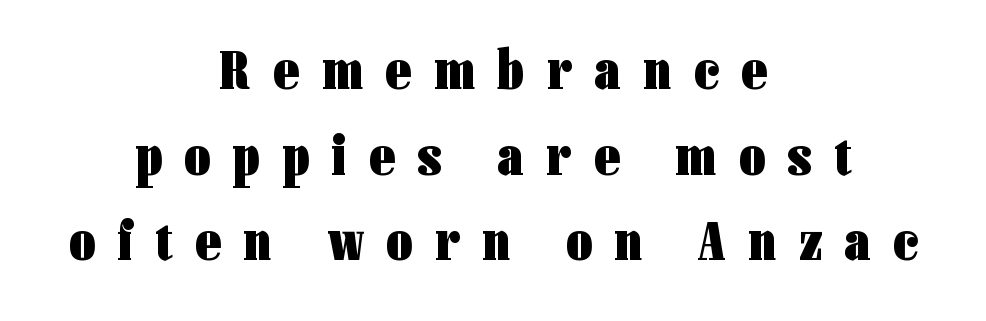
The image shows 56 px heavy, condensed sans-serif type, upright; set centered, normal line spacing (1.53x), unusually wide letter spacing (+0.41 em), not underlined; low stroke contrast and a medium x-height.
